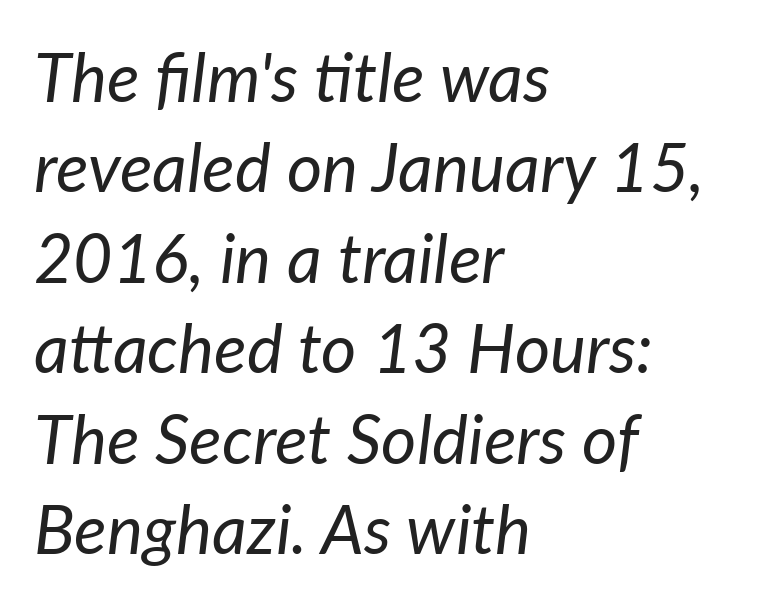
{"italic": "yes", "lean": "right", "slant_degrees": 7, "bold": "no", "weight": "regular", "width": "normal", "stroke_contrast": "low", "x_height": "medium", "monospaced": "no", "underline": "no", "align": "left", "line_spacing": "normal", "line_spacing_ratio": 1.33, "letter_spacing": "normal", "letter_spacing_em": 0.0, "glyph_px": 68}
